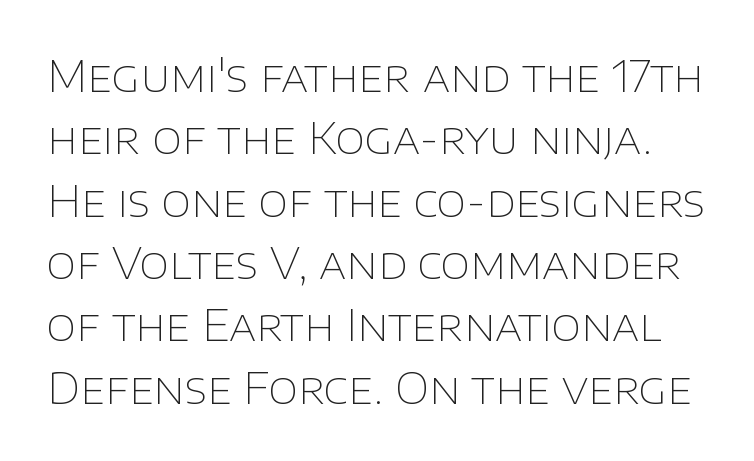
Q: Is the text bold? A: No.
Q: Is the text italic (slanted)? A: No, it is upright.
Q: Is the typeface a serif or a sans-serif typeface? A: Sans-serif.
Q: Is the text underlined? A: No.
Q: Is the spacing between letters normal or unusually wide? A: Normal.
Q: Is the spacing between lines tight, normal or loose? A: Normal.
Q: Width (condensed, normal, or wide)? A: Normal.
Q: Stroke contrast? A: Low.
Q: x-height? A: Large.
Q: Monospaced? A: No.
